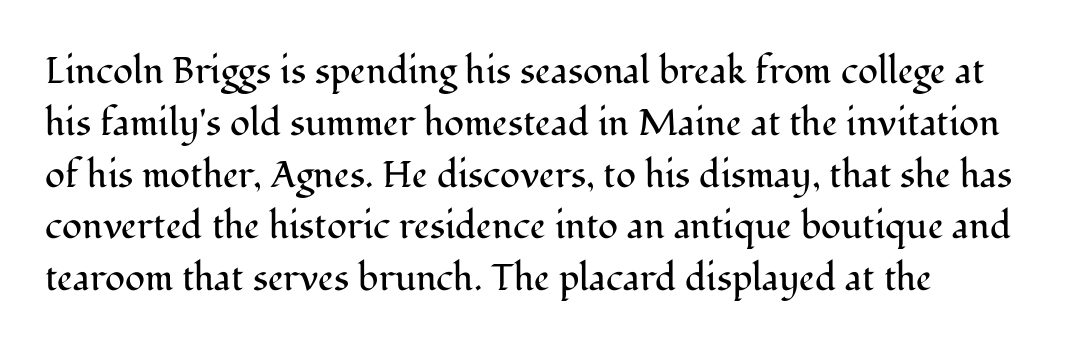
The image shows 37 px regular-weight serif type, upright; set left-aligned, normal line spacing (1.4x), normal letter spacing, not underlined; medium stroke contrast and a medium x-height.
